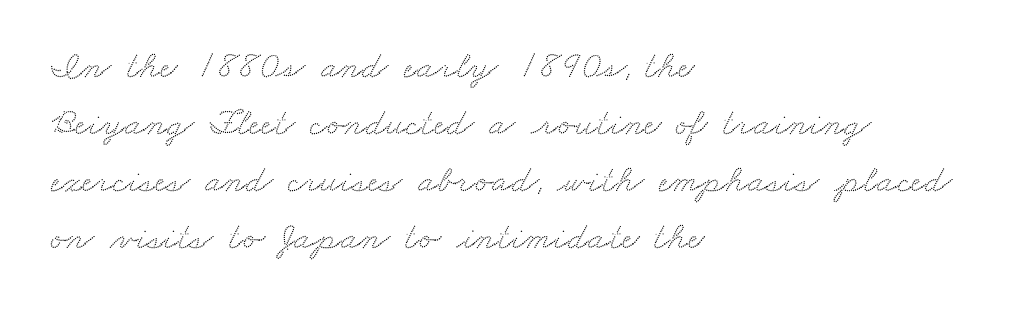
Q: Is the typeface a serif or a sans-serif typeface? A: Serif.
Q: Is the text underlined? A: No.
Q: How is the paragraph aligned? A: Left-aligned.
Q: Is the spacing between letters normal or unusually wide? A: Normal.
Q: Is the spacing between lines tight, normal or loose? A: Normal.
Q: Width (condensed, normal, or wide)? A: Wide.
Q: Stroke contrast? A: Medium.
Q: x-height? A: Small.
Q: Monospaced? A: No.
